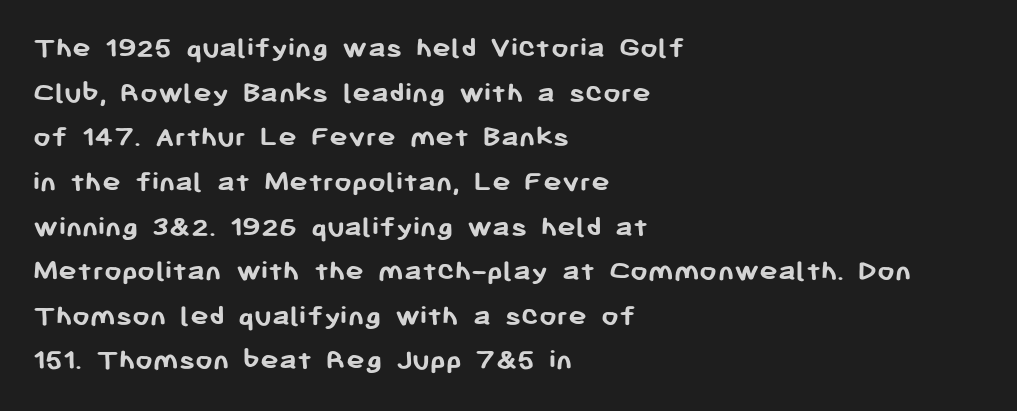
{"serif": "no", "italic": "no", "bold": "yes", "weight": "semibold", "width": "normal", "stroke_contrast": "low", "x_height": "medium", "monospaced": "no", "underline": "no", "align": "left", "line_spacing": "normal", "line_spacing_ratio": 1.44, "letter_spacing": "normal", "letter_spacing_em": 0.0, "glyph_px": 31}
